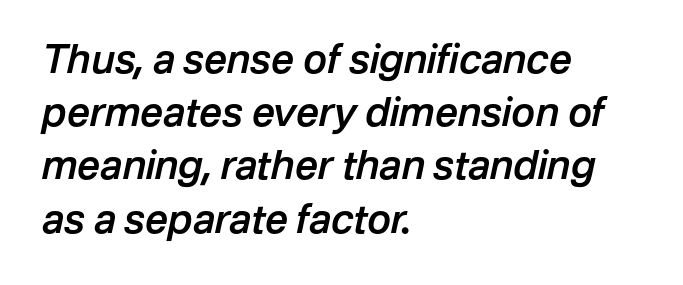
The image shows 40 px semibold type, italic (leaning right); set left-aligned, normal line spacing (1.33x), normal letter spacing, not underlined; low stroke contrast and a medium x-height.
